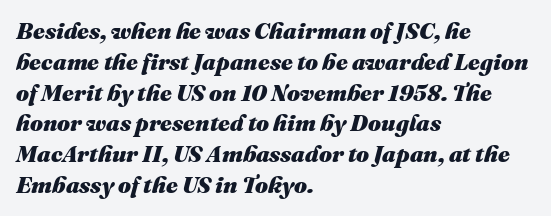
If you drew a line through each stem, it would be angled. If you drew a ruler down the left edge, every line would touch it. The face used here has the dense, thick strokes of a bold. Horizontal bands of white between lines are of average thickness. Does extra space separate the letters? No, they use regular spacing. The baseline area is clear.
